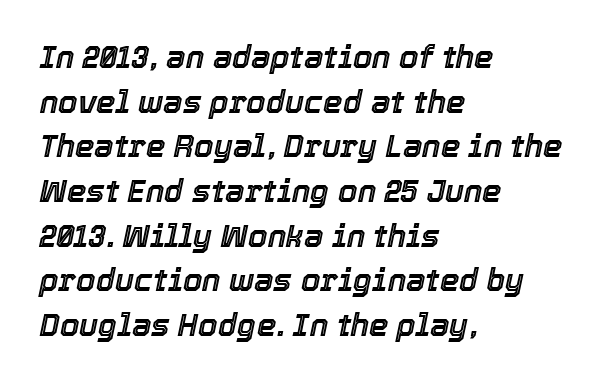
Q: Is the text italic (slanted)? A: Yes, it leans right by about 12 degrees.
Q: Is the text underlined? A: No.
Q: How is the paragraph aligned? A: Left-aligned.
Q: Is the spacing between letters normal or unusually wide? A: Normal.
Q: Is the spacing between lines tight, normal or loose? A: Normal.
Q: Width (condensed, normal, or wide)? A: Normal.
Q: x-height? A: Medium.
Q: Monospaced? A: No.
